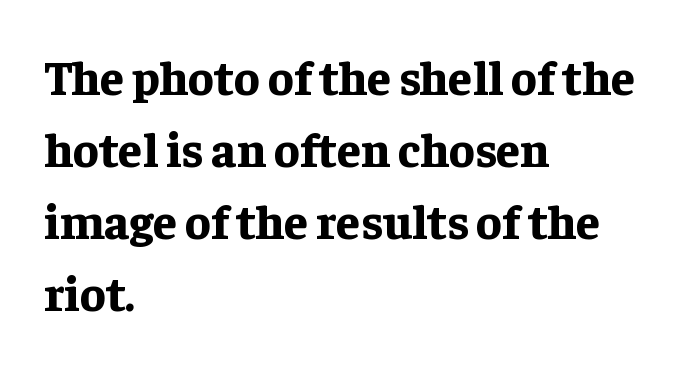
The image shows 48 px bold serif type, upright; set left-aligned, normal line spacing (1.5x), normal letter spacing, not underlined; low stroke contrast and a medium x-height.
